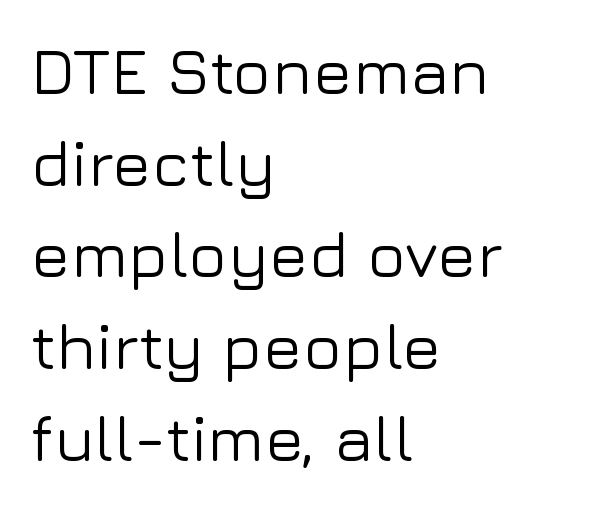
One-word summary of the alignment: left. Leading matches the norm, producing a regular column. Plain, unruled lines of type. A typesetter would label this face a sans.
